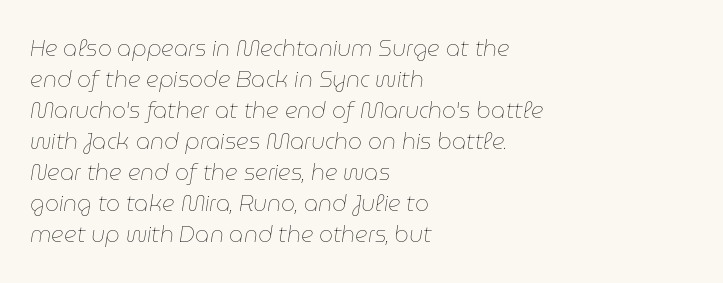
The image shows 22 px text type, italic (leaning right); set left-aligned, normal line spacing (1.41x), normal letter spacing, not underlined.
